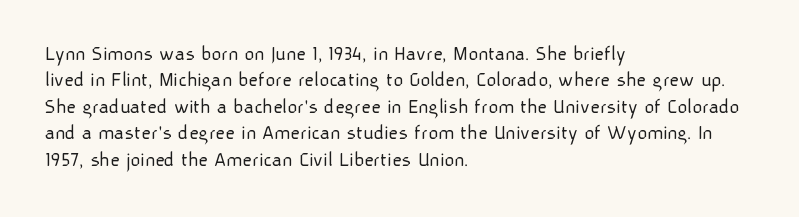
{"italic": "no", "bold": "no", "underline": "no", "align": "left", "line_spacing": "normal", "line_spacing_ratio": 1.26, "letter_spacing": "normal", "letter_spacing_em": 0.0, "glyph_px": 21}
